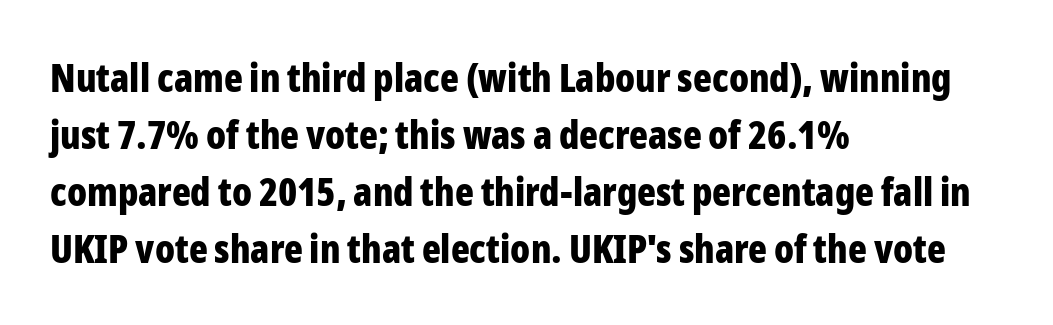
Q: Is the text bold? A: Yes.
Q: Is the text italic (slanted)? A: No, it is upright.
Q: Is the typeface a serif or a sans-serif typeface? A: Sans-serif.
Q: Is the text underlined? A: No.
Q: How is the paragraph aligned? A: Left-aligned.
Q: Is the spacing between letters normal or unusually wide? A: Normal.
Q: Is the spacing between lines tight, normal or loose? A: Normal.
Q: Width (condensed, normal, or wide)? A: Condensed.
Q: Stroke contrast? A: Low.
Q: x-height? A: Medium.
Q: Monospaced? A: No.
